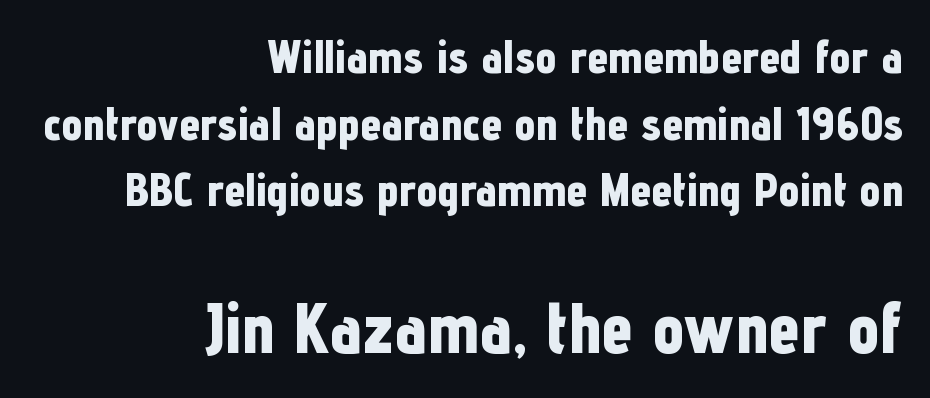
Spacing between characters is what you'd get straight out of the box. The lines are quadded right. Tall strokes in this sample are plumb rather than angled. Beneath every word, the page is bare. Successive baselines arrive at the customary interval. Set as a true bold cut, around the 700 mark.
